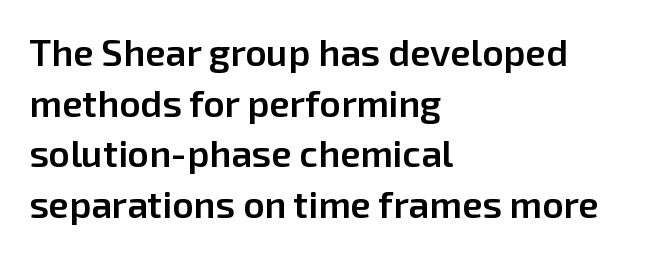
The image shows 37 px semibold sans-serif type, upright; set left-aligned, normal line spacing (1.37x), normal letter spacing, not underlined; low stroke contrast and a medium x-height.
